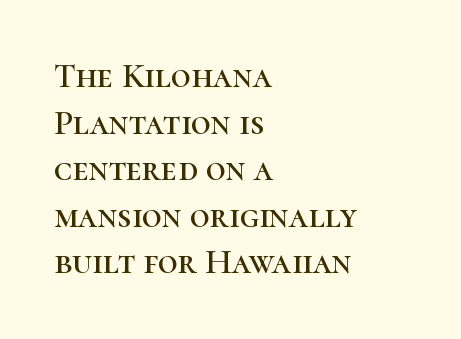
{"serif": "yes", "italic": "no", "width": "normal", "stroke_contrast": "high", "x_height": "medium", "monospaced": "no", "underline": "no", "align": "left", "line_spacing": "normal", "line_spacing_ratio": 1.33, "letter_spacing": "normal", "letter_spacing_em": 0.0, "glyph_px": 35}
